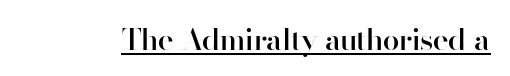
These lines keep a tight, regular rhythm from letter to letter. Note: no serifs on the glyphs. The passage shown is underscored from start to finish. Weight: semibold (demi).
